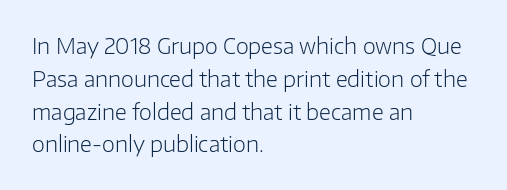
The image shows 21 px text type, upright; set left-aligned, normal line spacing (1.56x), normal letter spacing, not underlined.
